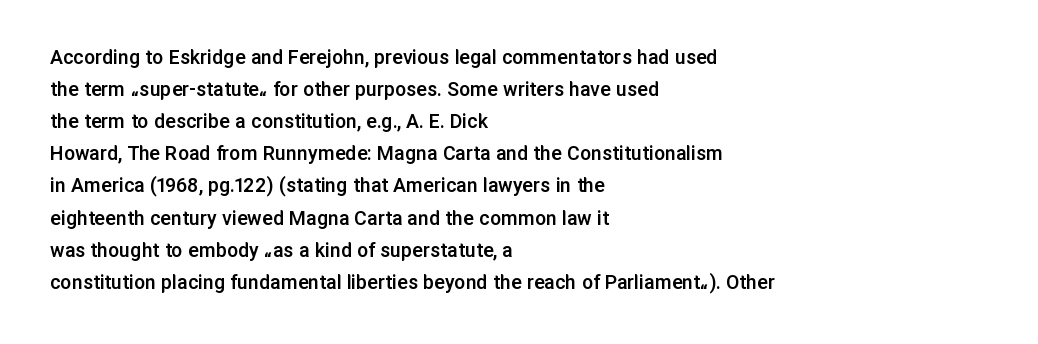
{"italic": "no", "bold": "semi", "underline": "no", "align": "left", "line_spacing": "normal", "line_spacing_ratio": 1.46, "letter_spacing": "normal", "letter_spacing_em": 0.0, "glyph_px": 22}
